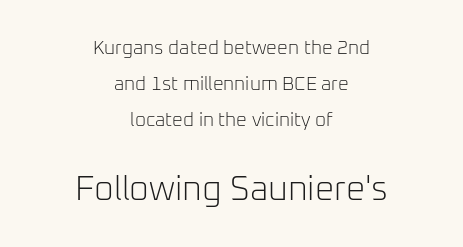
Teacher's note: observe the equal gaps on both sides — that is centered alignment. Ordinary non-slanted type is in use. Compared with typical paragraphs, the rows here are farther apart. A student would notice the bottom passage is typeset larger than what precedes it.
